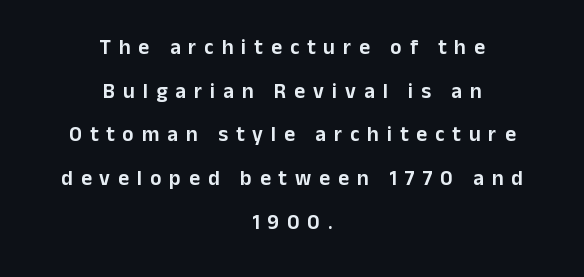
The image shows 21 px text type, upright; set centered, loose line spacing (2.08x), unusually wide letter spacing (+0.38 em), not underlined.
